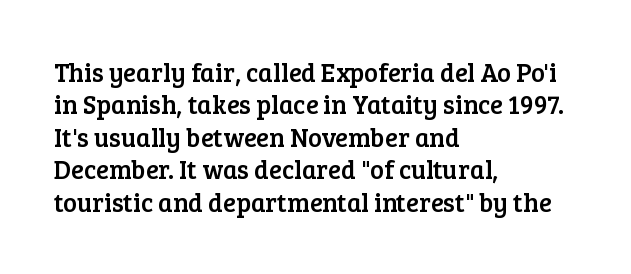
Q: Is the text italic (slanted)? A: No, it is upright.
Q: Is the text underlined? A: No.
Q: How is the paragraph aligned? A: Left-aligned.
Q: Is the spacing between letters normal or unusually wide? A: Normal.
Q: Is the spacing between lines tight, normal or loose? A: Normal.
